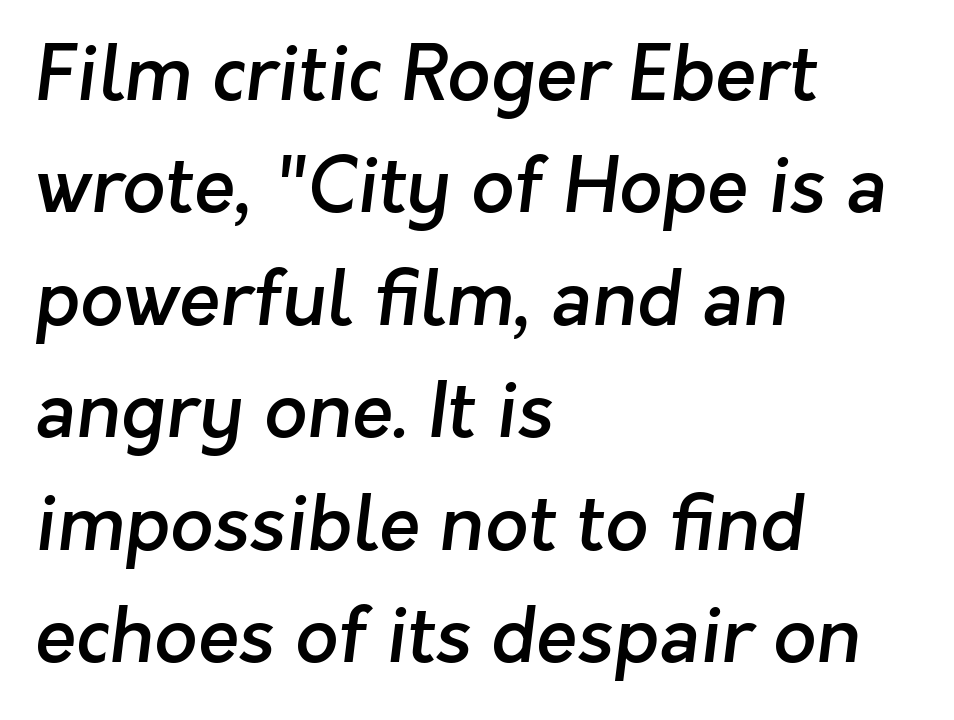
The image shows 76 px semibold sans-serif type; set left-aligned, normal line spacing (1.48x), normal letter spacing, not underlined; low stroke contrast and a medium x-height.
